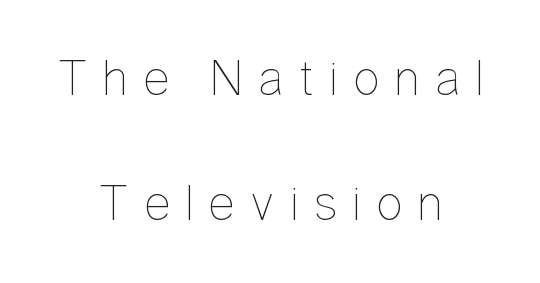
Weight: in the light-to-regular range. Substantial extra tracking has been applied to these lines. Both edges are ragged and mirror each other, which tells us the setting is centered. The baseline area is clear. Is this a fixed-width face? No — the glyphs have proportional, varying widths. Each new line begins a long way beneath the previous one.
